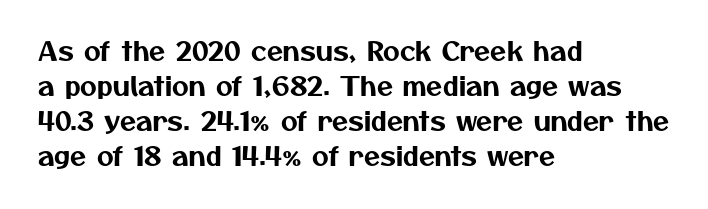
The image shows 26 px text type; set left-aligned, normal line spacing (1.35x), normal letter spacing, not underlined.
